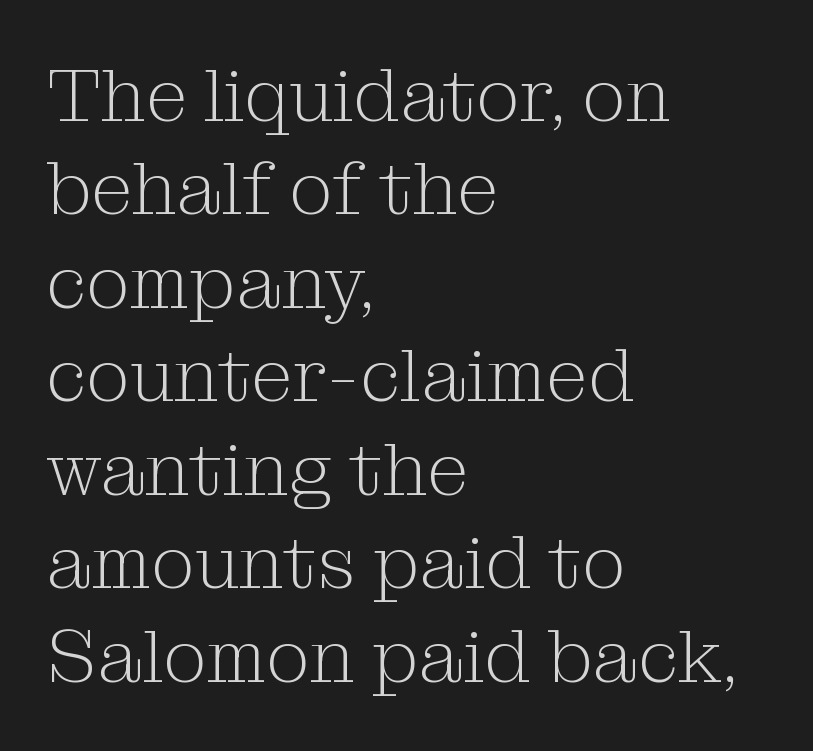
The rendering shows small feet on the letterforms — a serif design. Is the block centered? No — it sits flush against the left margin. Between one letter and the next there's only the usual sliver of space. Think standard paragraph weight, or any step lighter than that. Nobody drew a line under any word here.
